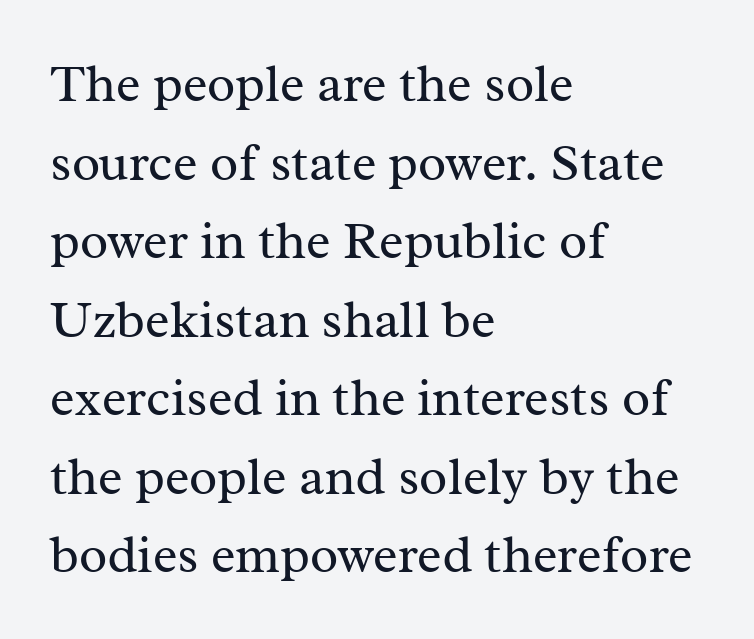
The image shows 52 px regular-weight serif type, upright; set left-aligned, normal line spacing (1.51x), normal letter spacing, not underlined; medium stroke contrast and a medium x-height.
